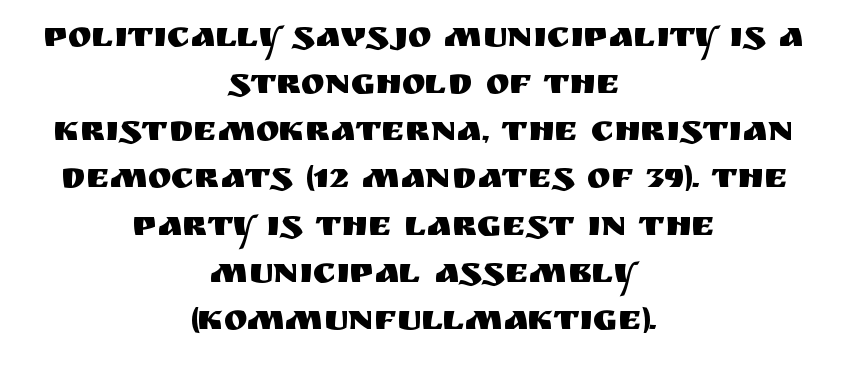
Does the lettering tilt? It doesn't — this is upright. A typesetter would label this face a sans. The tracking reads as untouched default to a designer's eye. Check under the words: just untouched page. The space between consecutive lines is moderate.
